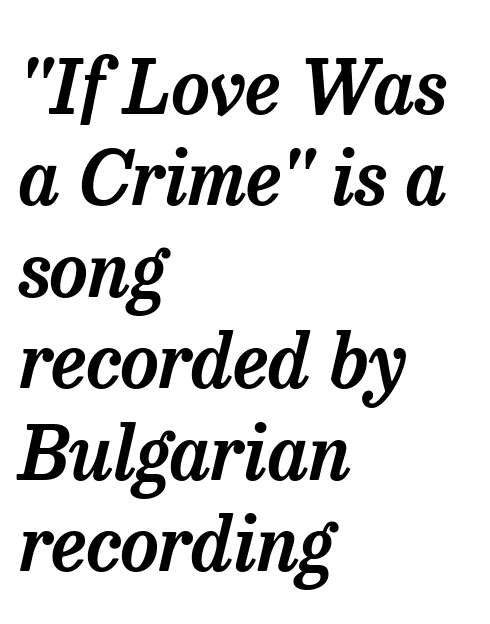
The image shows 75 px serif type, italic (leaning right); set left-aligned, line spacing 1.22x, normal letter spacing, not underlined; low stroke contrast and a medium x-height.
